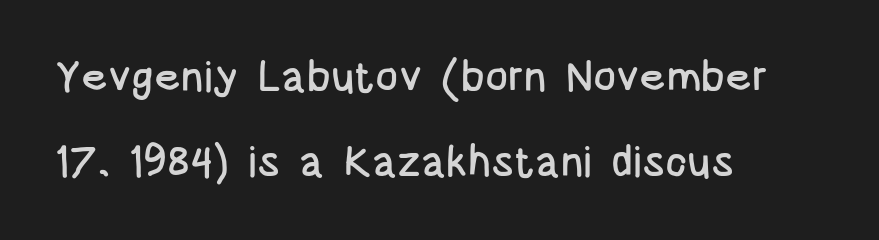
{"serif": "no", "italic": "no", "width": "condensed", "stroke_contrast": "low", "x_height": "large", "monospaced": "no", "underline": "no", "align": "left", "line_spacing": "loose", "line_spacing_ratio": 1.98, "letter_spacing": "normal", "letter_spacing_em": 0.0, "glyph_px": 43}
